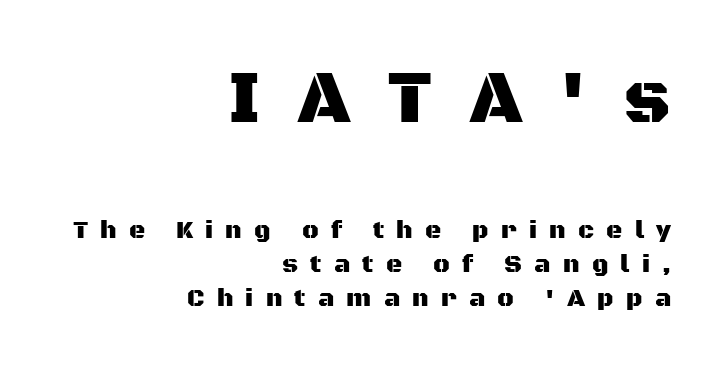
{"serif": "no", "italic": "no", "width": "normal", "stroke_contrast": "medium", "x_height": "large", "monospaced": "no", "underline": "no", "align": "right", "line_spacing": "normal", "line_spacing_ratio": 1.37, "letter_spacing": "wide", "letter_spacing_em": 0.49, "larger_block": "first", "size_ratio": 2.96, "glyph_px": 74}
